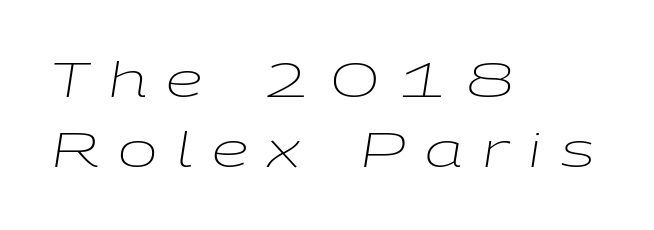
Q: Is the text bold? A: No.
Q: Is the text italic (slanted)? A: Yes, it leans right by about 9 degrees.
Q: Is the text underlined? A: No.
Q: How is the paragraph aligned? A: Left-aligned.
Q: Is the spacing between letters normal or unusually wide? A: Unusually wide.
Q: Is the spacing between lines tight, normal or loose? A: Normal.
Q: Width (condensed, normal, or wide)? A: Wide.
Q: Stroke contrast? A: Low.
Q: x-height? A: Medium.
Q: Monospaced? A: No.
